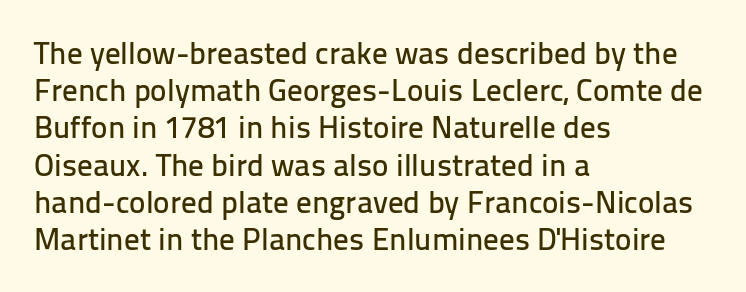
{"serif": "no", "italic": "no", "width": "normal", "stroke_contrast": "low", "x_height": "medium", "monospaced": "no", "underline": "no", "align": "left", "line_spacing_ratio": 1.2, "letter_spacing": "normal", "letter_spacing_em": 0.0, "glyph_px": 31}
